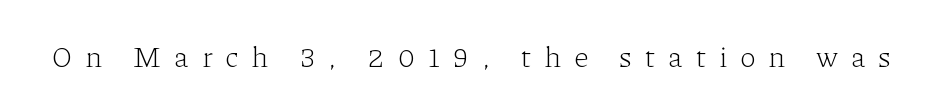
{"serif": "yes", "italic": "no", "bold": "no", "weight": "light", "width": "normal", "stroke_contrast": "low", "x_height": "medium", "monospaced": "no", "underline": "no", "letter_spacing": "wide", "letter_spacing_em": 0.44, "glyph_px": 29}
